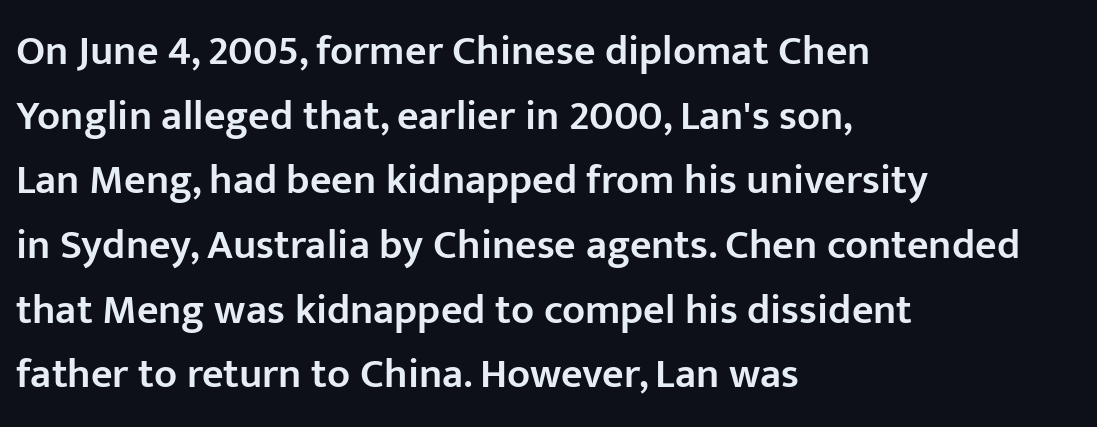
The image shows 42 px semibold sans-serif type, upright; set left-aligned, normal line spacing (1.54x), normal letter spacing, not underlined; low stroke contrast and a medium x-height.
